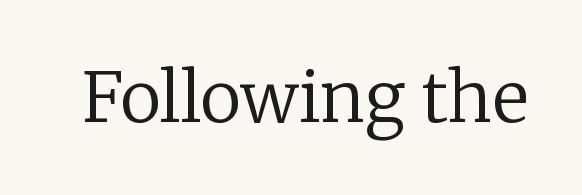
Q: Is the text bold? A: No.
Q: Is the text italic (slanted)? A: No, it is upright.
Q: Is the typeface a serif or a sans-serif typeface? A: Serif.
Q: Is the text underlined? A: No.
Q: Is the spacing between letters normal or unusually wide? A: Normal.
Q: Width (condensed, normal, or wide)? A: Normal.
Q: Stroke contrast? A: Low.
Q: x-height? A: Medium.
Q: Monospaced? A: No.
